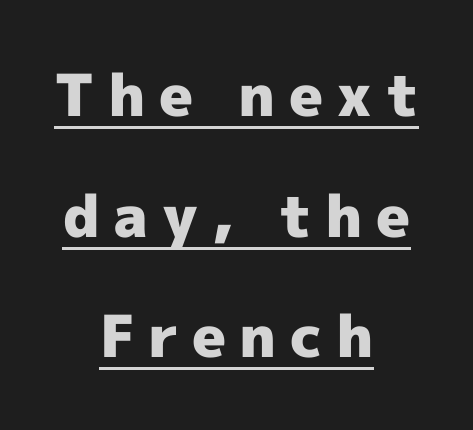
The image shows 58 px heavy sans-serif type, upright; set centered, loose line spacing (2.08x), unusually wide letter spacing (+0.23 em), underlined; a medium x-height.
